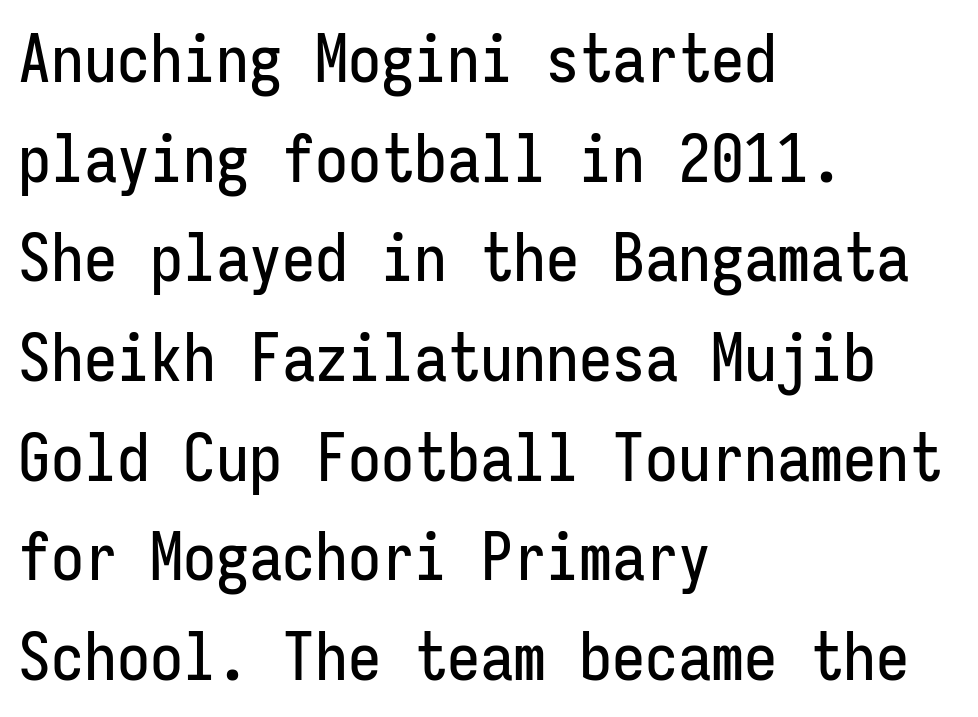
The image shows 66 px condensed sans-serif type, upright, monospaced; set left-aligned, normal line spacing (1.51x), normal letter spacing, not underlined; low stroke contrast and a medium x-height.
